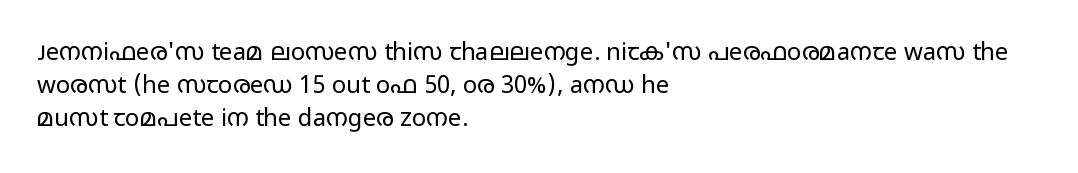
{"italic": "no", "bold": "no", "underline": "no", "align": "left", "line_spacing": "normal", "line_spacing_ratio": 1.37, "letter_spacing": "normal", "letter_spacing_em": 0.0, "glyph_px": 24}
